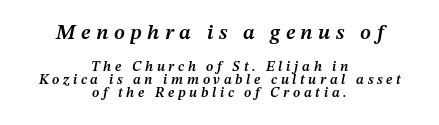
{"italic": "yes", "lean": "right", "slant_degrees": 12, "bold": "semi", "underline": "no", "align": "center", "line_spacing": "tight", "line_spacing_ratio": 0.95, "letter_spacing": "wide", "letter_spacing_em": 0.26, "larger_block": "first", "size_ratio": 1.5, "glyph_px": 21}
